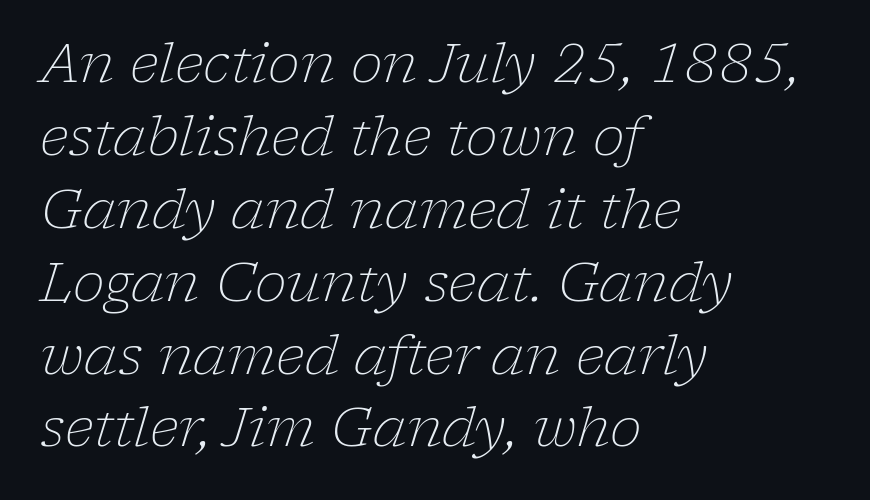
Q: Is the text bold? A: No.
Q: Is the text italic (slanted)? A: Yes, it leans right by about 17 degrees.
Q: Is the typeface a serif or a sans-serif typeface? A: Serif.
Q: Is the text underlined? A: No.
Q: How is the paragraph aligned? A: Left-aligned.
Q: Is the spacing between letters normal or unusually wide? A: Normal.
Q: Is the spacing between lines tight, normal or loose? A: Normal.
Q: Width (condensed, normal, or wide)? A: Normal.
Q: Stroke contrast? A: Low.
Q: x-height? A: Medium.
Q: Monospaced? A: No.
